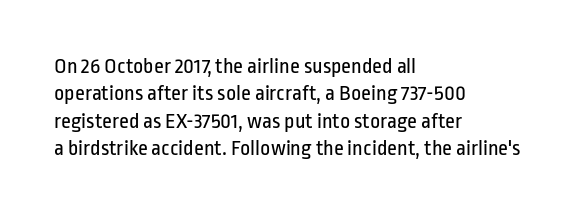
Q: Is the text bold? A: No.
Q: Is the text italic (slanted)? A: No, it is upright.
Q: Is the text underlined? A: No.
Q: How is the paragraph aligned? A: Left-aligned.
Q: Is the spacing between letters normal or unusually wide? A: Normal.
